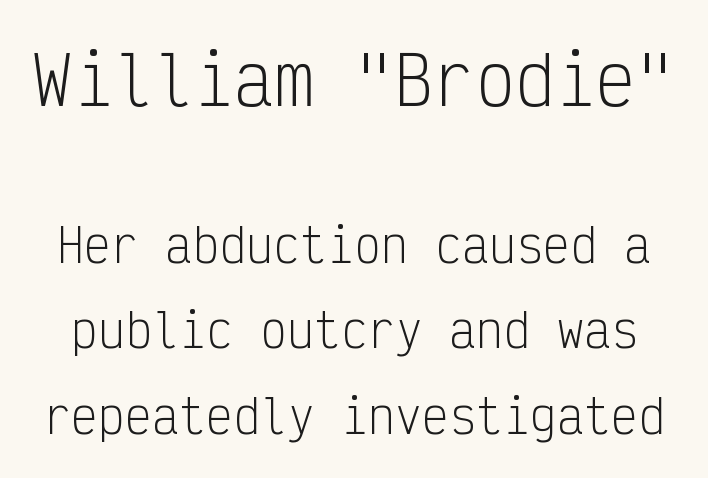
Q: Is the text bold? A: No.
Q: Is the text italic (slanted)? A: No, it is upright.
Q: Is the typeface a serif or a sans-serif typeface? A: Sans-serif.
Q: Is the text underlined? A: No.
Q: Is the spacing between letters normal or unusually wide? A: Normal.
Q: Is the spacing between lines tight, normal or loose? A: Loose.
Q: Which block of text is set in a larger size, the first (top) or the second (bottom)? A: The first (top) one.
Q: Width (condensed, normal, or wide)? A: Condensed.
Q: Stroke contrast? A: Low.
Q: x-height? A: Medium.
Q: Monospaced? A: Yes.
